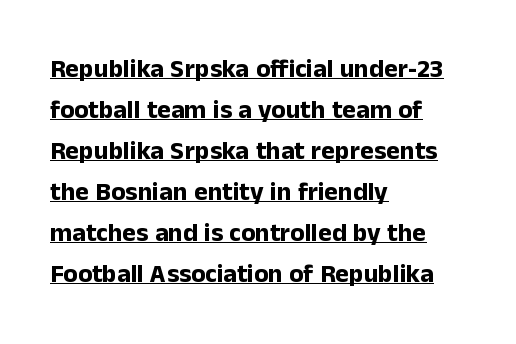
Q: Is the text bold? A: Yes.
Q: Is the text italic (slanted)? A: No, it is upright.
Q: Is the text underlined? A: Yes.
Q: How is the paragraph aligned? A: Left-aligned.
Q: Is the spacing between letters normal or unusually wide? A: Normal.
Q: Is the spacing between lines tight, normal or loose? A: Normal.
